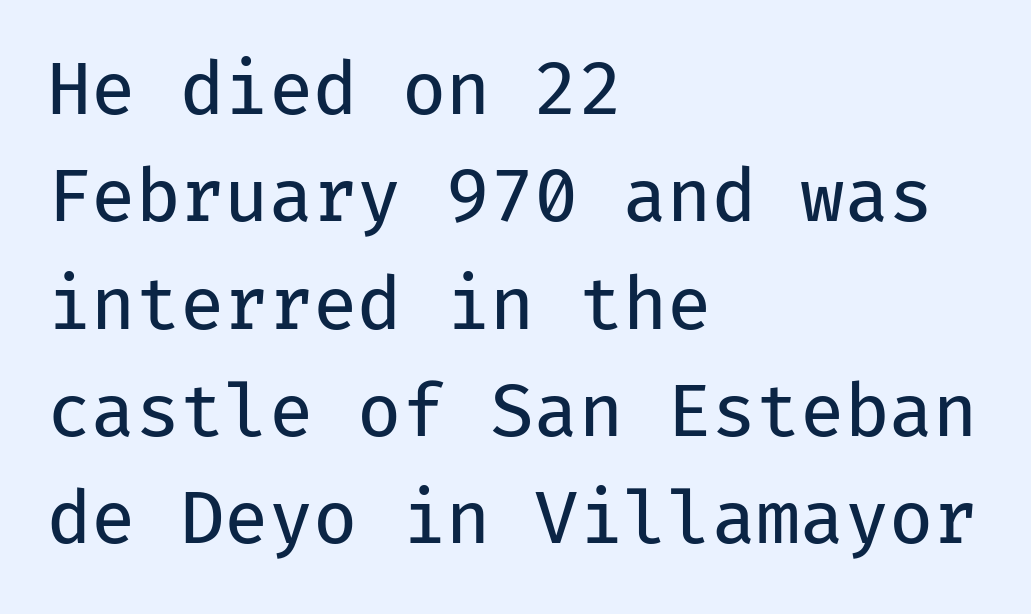
The image shows 72 px regular-weight sans-serif type, upright, monospaced; set left-aligned, normal line spacing (1.49x), normal letter spacing, not underlined; low stroke contrast and a medium x-height.
